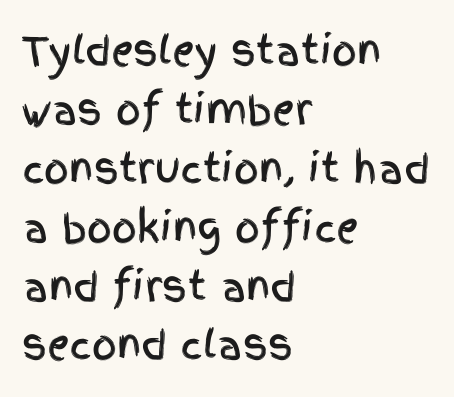
Honestly, there is no underline to notice here at all. Letterform terminals end flat and unadorned throughout the passage. Leftover space on each line is placed entirely after the last word. Character widths vary here, with narrow letters taking less room than wide ones. The letterforms sit shoulder to shoulder at normal distance.
